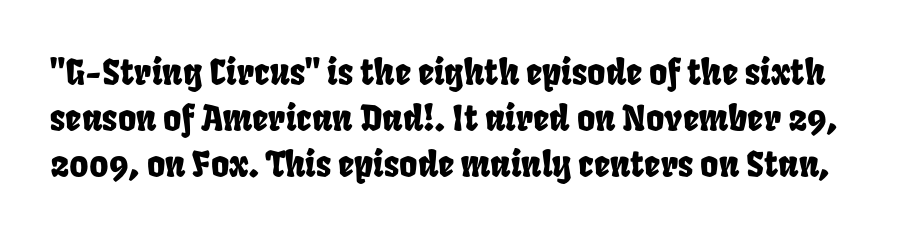
The image shows 35 px condensed type; set normal line spacing (1.32x), normal letter spacing, not underlined; low stroke contrast and a large x-height.
